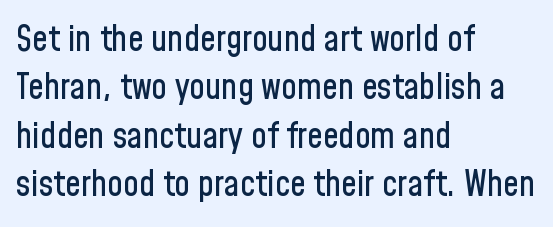
Descenders are the only things crossing below the line. The passage shown stacks its lines at a standard gap. These lines are composed in type without serifs. Line beginnings align vertically; line endings do not. Every stem runs plumb, perpendicular to the baseline.
